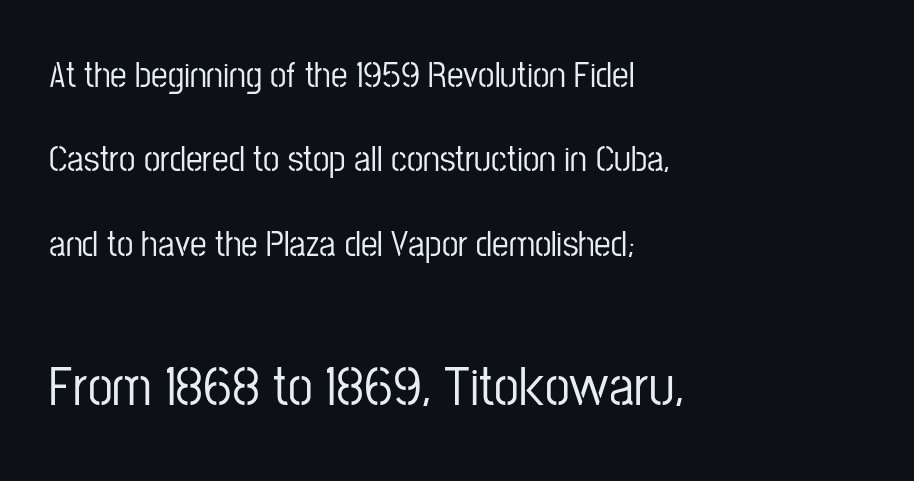
Q: Is the text italic (slanted)? A: No, it is upright.
Q: Is the typeface a serif or a sans-serif typeface? A: Sans-serif.
Q: Is the text underlined? A: No.
Q: How is the paragraph aligned? A: Left-aligned.
Q: Is the spacing between letters normal or unusually wide? A: Normal.
Q: Is the spacing between lines tight, normal or loose? A: Loose.
Q: Which block of text is set in a larger size, the first (top) or the second (bottom)? A: The second (bottom) one.
Q: Width (condensed, normal, or wide)? A: Condensed.
Q: Stroke contrast? A: Low.
Q: x-height? A: Medium.
Q: Monospaced? A: No.
